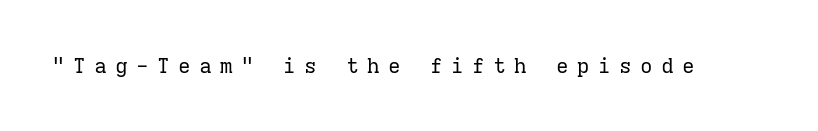
No heavy texture on the line: the type isn't bold. Bare-footed words on every line. The letters are spread apart with noticeably loose tracking. You can tell it's not italic because the verticals are truly vertical.
